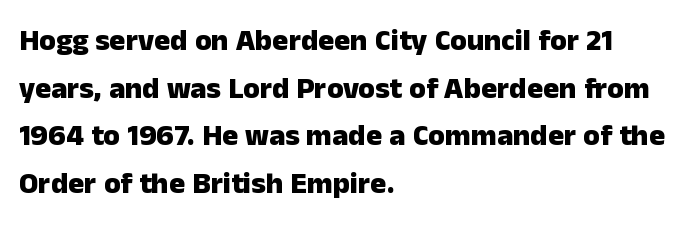
{"serif": "no", "italic": "no", "bold": "yes", "weight": "heavy", "width": "normal", "stroke_contrast": "low", "x_height": "medium", "monospaced": "no", "underline": "no", "align": "left", "line_spacing": "normal", "line_spacing_ratio": 1.59, "letter_spacing": "normal", "letter_spacing_em": 0.0, "glyph_px": 30}
